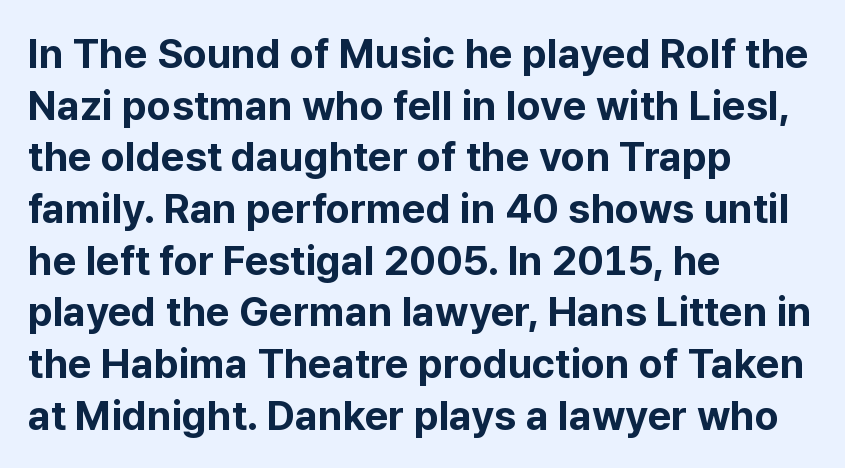
{"serif": "no", "italic": "no", "bold": "yes", "weight": "bold", "width": "normal", "stroke_contrast": "low", "x_height": "medium", "monospaced": "no", "underline": "no", "align": "left", "line_spacing": "normal", "line_spacing_ratio": 1.26, "letter_spacing": "normal", "letter_spacing_em": 0.0, "glyph_px": 41}
